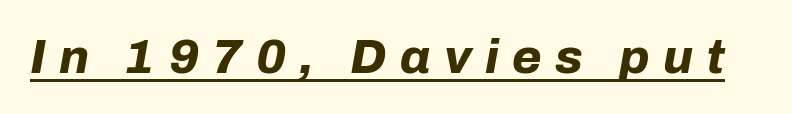
Underlining? Definitely there. Character widths vary here, with narrow letters taking less room than wide ones. This is oblique type, the kind used for emphasis or titles. Weight: bold. Spacing between characters has been opened up far beyond the box default.
